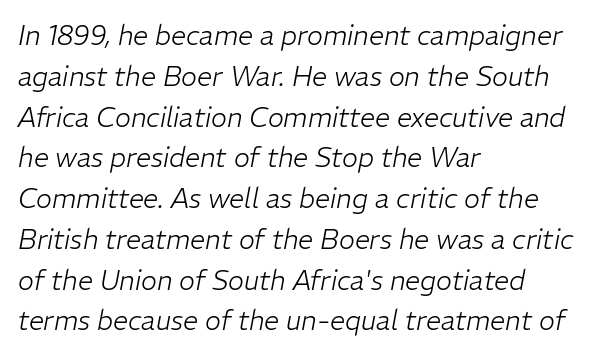
{"italic": "yes", "lean": "right", "slant_degrees": 11, "bold": "no", "underline": "no", "align": "left", "line_spacing": "normal", "line_spacing_ratio": 1.51, "letter_spacing": "normal", "letter_spacing_em": 0.0, "glyph_px": 27}
